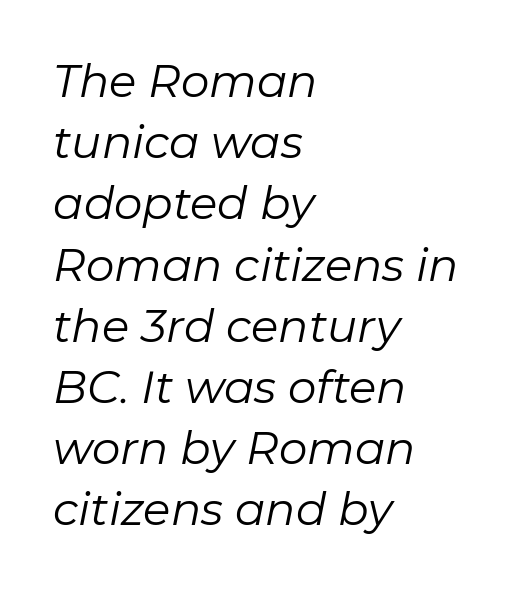
The image shows 45 px regular-weight type, italic (leaning right); set left-aligned, normal line spacing (1.36x), normal letter spacing, not underlined; low stroke contrast and a medium x-height.
